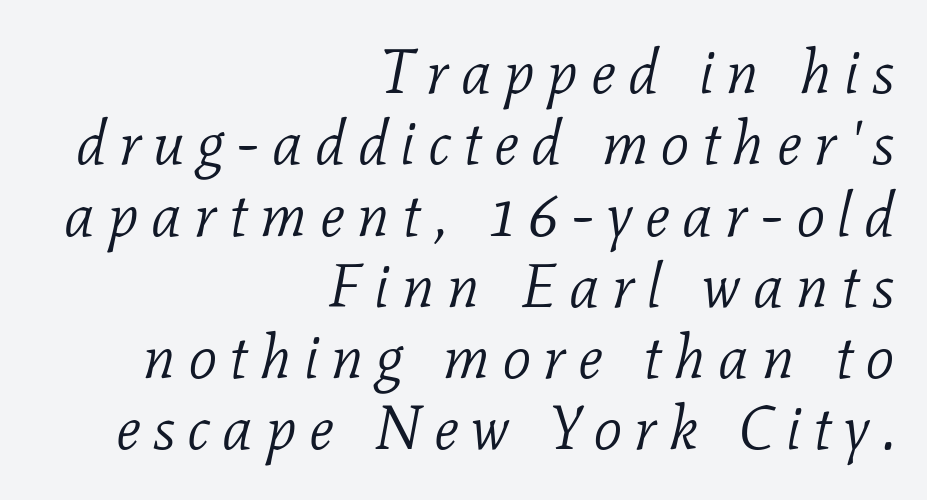
The image shows 62 px light serif type, italic (leaning right); set right-aligned, tight line spacing (1.15x), unusually wide letter spacing (+0.2 em), not underlined; low stroke contrast and a medium x-height.
